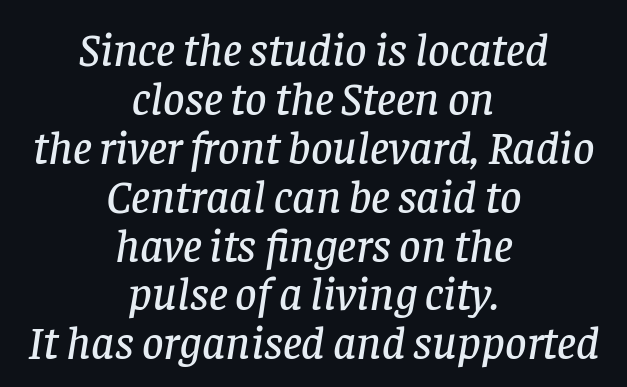
Inter-character spacing is left at the font's built-in metrics. How would I describe the line gaps? Narrow and economical. This sample has the flowing, uneven cadence of proportional lettering. Italic: yes, the glyphs are oblique. The letters carry serifs — small finishing strokes at the ends of their stems.
